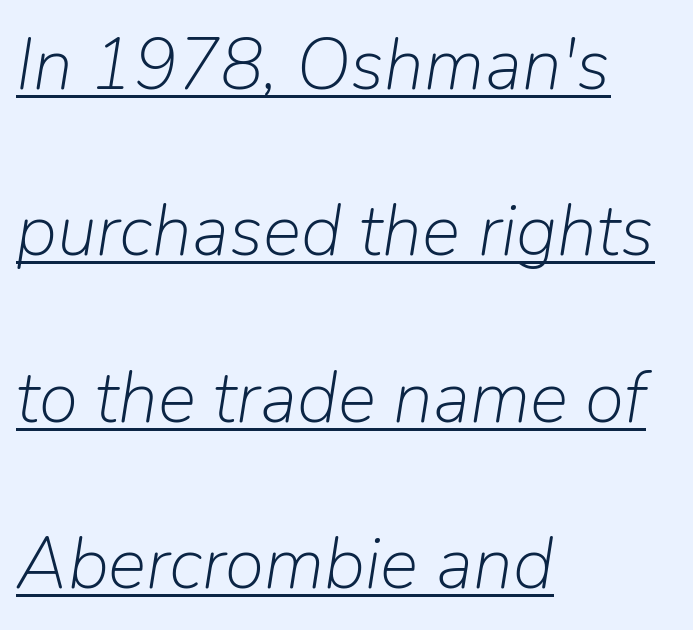
Italic: yes, the glyphs are oblique. Each letter keeps its own natural width here, so spacing adapts to shape. Inter-character spacing is left at the font's built-in metrics. Decoration check: the copy is underlined. Caption: multi-line text, flush left, ragged right.
